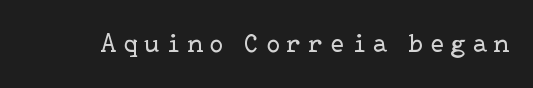
{"italic": "no", "bold": "no", "underline": "no", "letter_spacing": "wide", "letter_spacing_em": 0.27, "glyph_px": 26}
